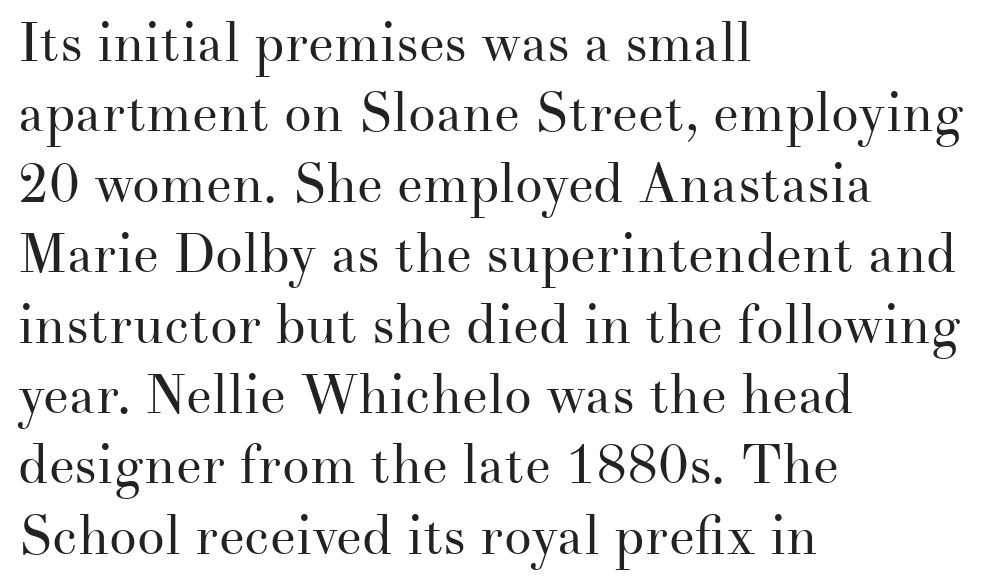
The weight tops out at a normal text grade. Evenly set lines give the paragraph a standard silhouette. The characters display serif detailing at their extremities. Italic: no, the glyphs are upright roman.
